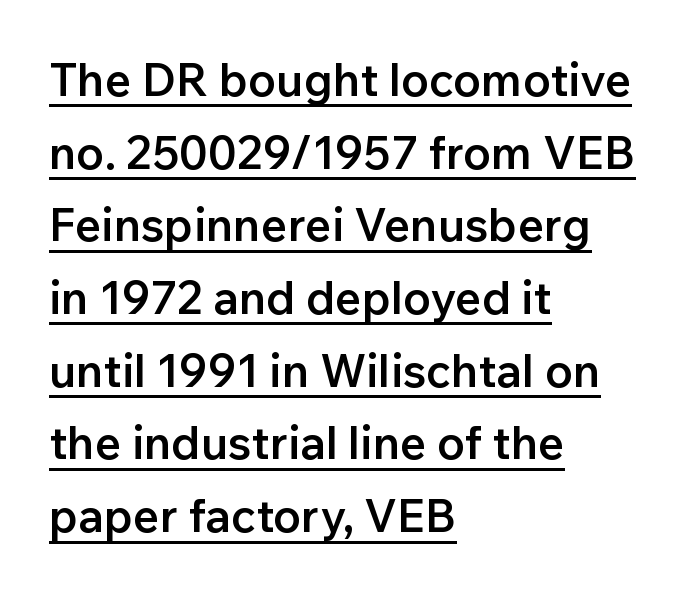
Q: Is the text bold? A: Semi-bold.
Q: Is the text italic (slanted)? A: No, it is upright.
Q: Is the typeface a serif or a sans-serif typeface? A: Sans-serif.
Q: Is the text underlined? A: Yes.
Q: How is the paragraph aligned? A: Left-aligned.
Q: Is the spacing between letters normal or unusually wide? A: Normal.
Q: Is the spacing between lines tight, normal or loose? A: Normal.
Q: Width (condensed, normal, or wide)? A: Normal.
Q: Stroke contrast? A: Low.
Q: x-height? A: Medium.
Q: Monospaced? A: No.
